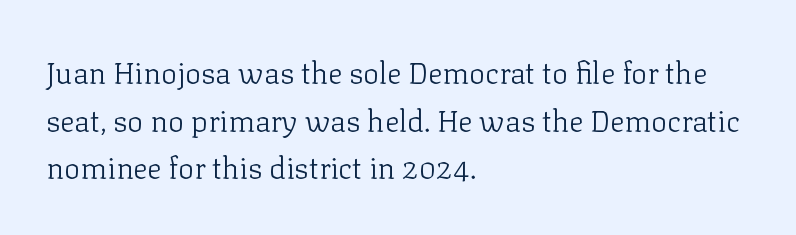
{"serif": "yes", "italic": "no", "bold": "no", "weight": "light", "width": "normal", "stroke_contrast": "low", "x_height": "medium", "monospaced": "no", "underline": "no", "align": "left", "line_spacing": "normal", "line_spacing_ratio": 1.59, "letter_spacing": "normal", "letter_spacing_em": 0.0, "glyph_px": 30}
